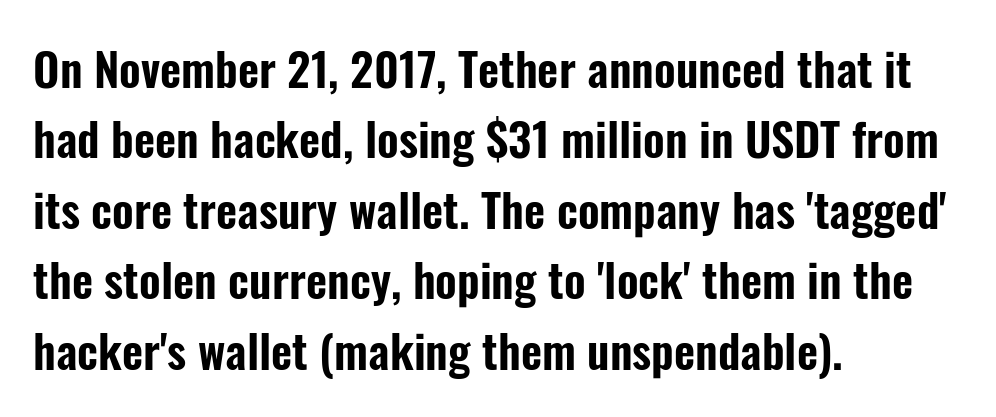
Q: Is the text italic (slanted)? A: No, it is upright.
Q: Is the typeface a serif or a sans-serif typeface? A: Sans-serif.
Q: Is the text underlined? A: No.
Q: How is the paragraph aligned? A: Left-aligned.
Q: Is the spacing between letters normal or unusually wide? A: Normal.
Q: Is the spacing between lines tight, normal or loose? A: Normal.
Q: Width (condensed, normal, or wide)? A: Condensed.
Q: Stroke contrast? A: Low.
Q: x-height? A: Medium.
Q: Monospaced? A: No.
